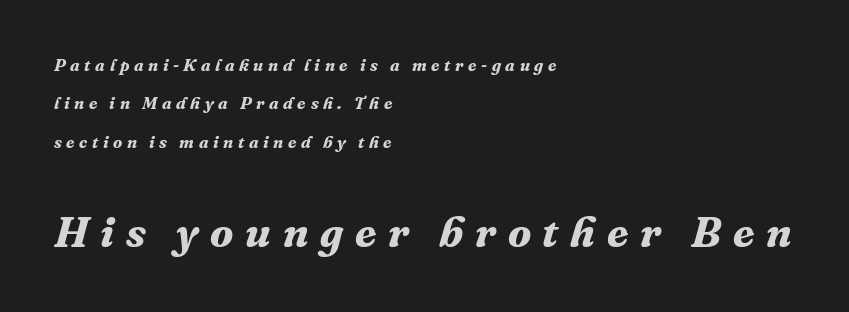
Q: Is the text bold? A: Yes.
Q: Is the text italic (slanted)? A: Yes, it leans right by about 16 degrees.
Q: Is the typeface a serif or a sans-serif typeface? A: Serif.
Q: Is the text underlined? A: No.
Q: How is the paragraph aligned? A: Left-aligned.
Q: Is the spacing between letters normal or unusually wide? A: Unusually wide.
Q: Is the spacing between lines tight, normal or loose? A: Loose.
Q: Which block of text is set in a larger size, the first (top) or the second (bottom)? A: The second (bottom) one.
Q: Width (condensed, normal, or wide)? A: Normal.
Q: Stroke contrast? A: Medium.
Q: x-height? A: Medium.
Q: Monospaced? A: No.
